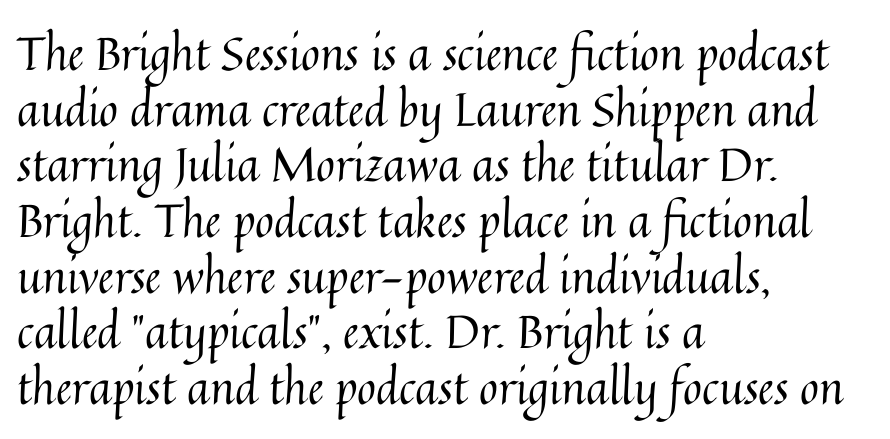
The image shows 46 px regular-weight type; set left-aligned, line spacing 1.21x, normal letter spacing, not underlined; medium stroke contrast and a medium x-height.
